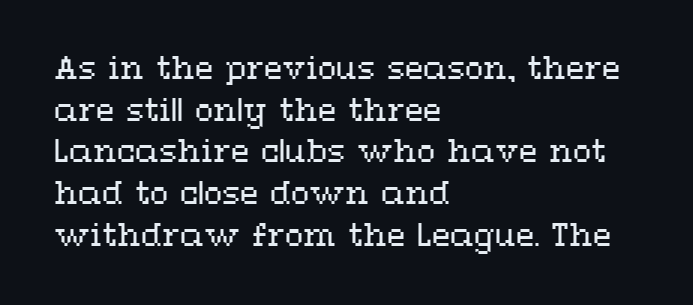
Q: Is the text bold? A: No.
Q: Is the text italic (slanted)? A: No, it is upright.
Q: Is the text underlined? A: No.
Q: How is the paragraph aligned? A: Left-aligned.
Q: Is the spacing between letters normal or unusually wide? A: Normal.
Q: Is the spacing between lines tight, normal or loose? A: Normal.
Q: Width (condensed, normal, or wide)? A: Wide.
Q: Stroke contrast? A: Medium.
Q: x-height? A: Medium.
Q: Monospaced? A: No.
